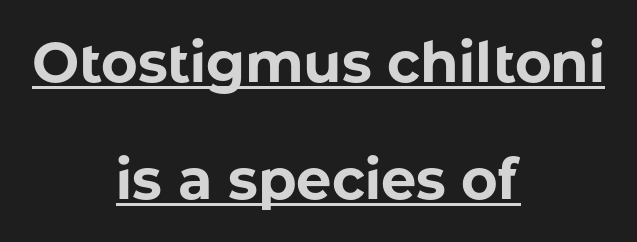
In terms of leading, this rendering errs on the spacious side. Inter-character spacing is left at the font's built-in metrics. Looks like regular typesetting: each glyph gets only the width it needs. The letters carry no serifs — their stems end cleanly without finishing strokes. The paragraph shown floats in the horizontal middle. The passage shown is emphatically bold.
